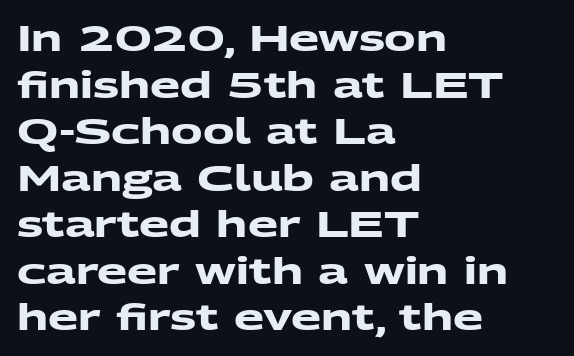
Q: Is the text bold? A: Yes.
Q: Is the typeface a serif or a sans-serif typeface? A: Sans-serif.
Q: Is the text underlined? A: No.
Q: How is the paragraph aligned? A: Left-aligned.
Q: Is the spacing between letters normal or unusually wide? A: Normal.
Q: Is the spacing between lines tight, normal or loose? A: Normal.
Q: Width (condensed, normal, or wide)? A: Wide.
Q: Stroke contrast? A: Medium.
Q: x-height? A: Medium.
Q: Monospaced? A: No.
